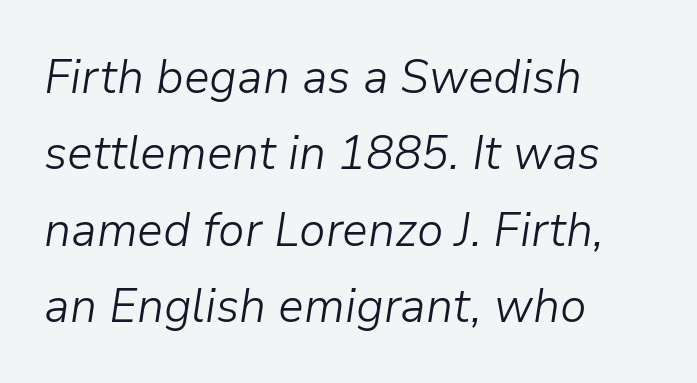
Q: Is the text bold? A: No.
Q: Is the text italic (slanted)? A: Yes, it leans right by about 9 degrees.
Q: Is the text underlined? A: No.
Q: How is the paragraph aligned? A: Left-aligned.
Q: Is the spacing between letters normal or unusually wide? A: Normal.
Q: Is the spacing between lines tight, normal or loose? A: Normal.
Q: Width (condensed, normal, or wide)? A: Normal.
Q: Stroke contrast? A: Low.
Q: x-height? A: Medium.
Q: Monospaced? A: No.
